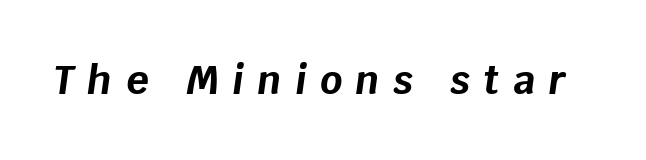
Q: Is the text bold? A: Yes.
Q: Is the text italic (slanted)? A: Yes, it leans right by about 8 degrees.
Q: Is the text underlined? A: No.
Q: Is the spacing between letters normal or unusually wide? A: Unusually wide.
Q: Width (condensed, normal, or wide)? A: Normal.
Q: Stroke contrast? A: Low.
Q: x-height? A: Large.
Q: Monospaced? A: No.
